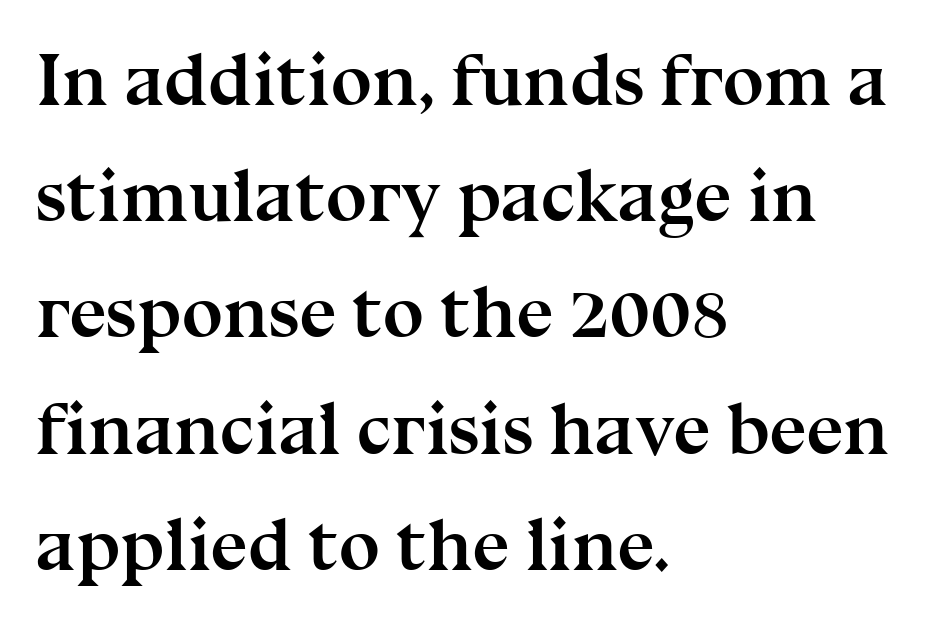
The image shows 74 px semibold serif type, upright; set left-aligned, normal line spacing (1.57x), normal letter spacing, not underlined; medium stroke contrast and a medium x-height.
